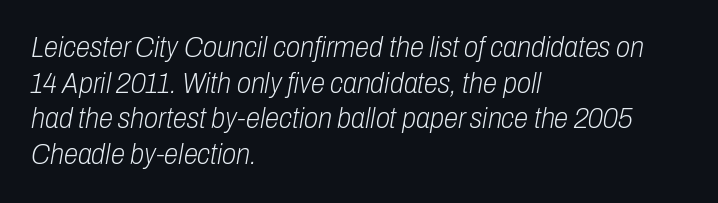
The image shows 29 px light, condensed type, italic (leaning right); set left-aligned, line spacing 1.23x, normal letter spacing, not underlined; low stroke contrast and a medium x-height.
